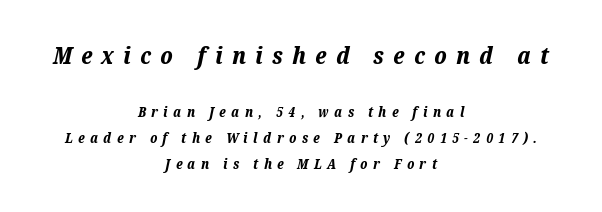
Q: Is the text bold? A: Yes.
Q: Is the text italic (slanted)? A: Yes, it leans right by about 12 degrees.
Q: Is the text underlined? A: No.
Q: How is the paragraph aligned? A: Centered.
Q: Is the spacing between letters normal or unusually wide? A: Unusually wide.
Q: Which block of text is set in a larger size, the first (top) or the second (bottom)? A: The first (top) one.
